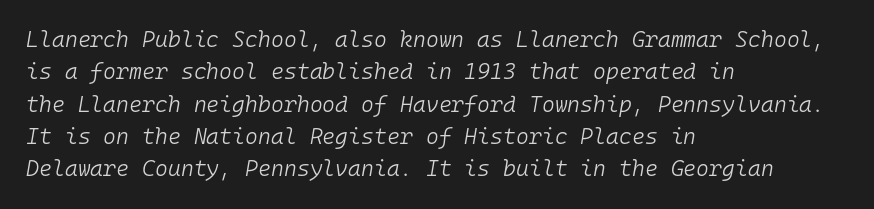
The image shows 22 px text type, italic (leaning right); set left-aligned, normal line spacing (1.47x), normal letter spacing, not underlined.
